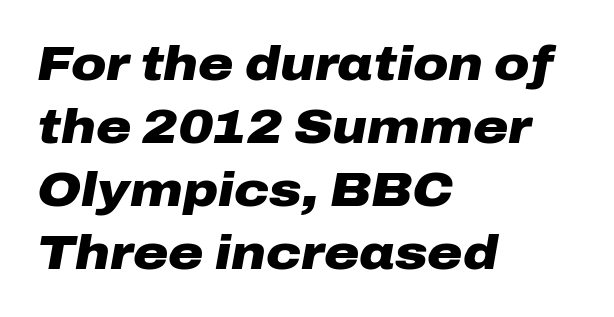
One glance says typical: line gaps are just what's usual. These words are printed bold, with thick strokes throughout. Nobody drew a line under any word here. Think of a printed novel: that variable character pitch is what you see here. If you drew a ruler down the left edge, every line would touch it. You could call the tracking neutral — neither tight nor loose.
